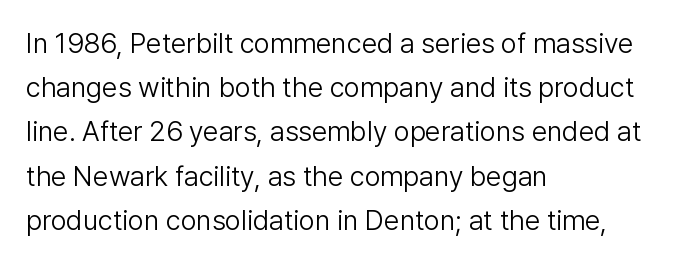
The image shows 28 px light sans-serif type, upright; set left-aligned, normal line spacing (1.58x), normal letter spacing, not underlined; low stroke contrast and a medium x-height.
